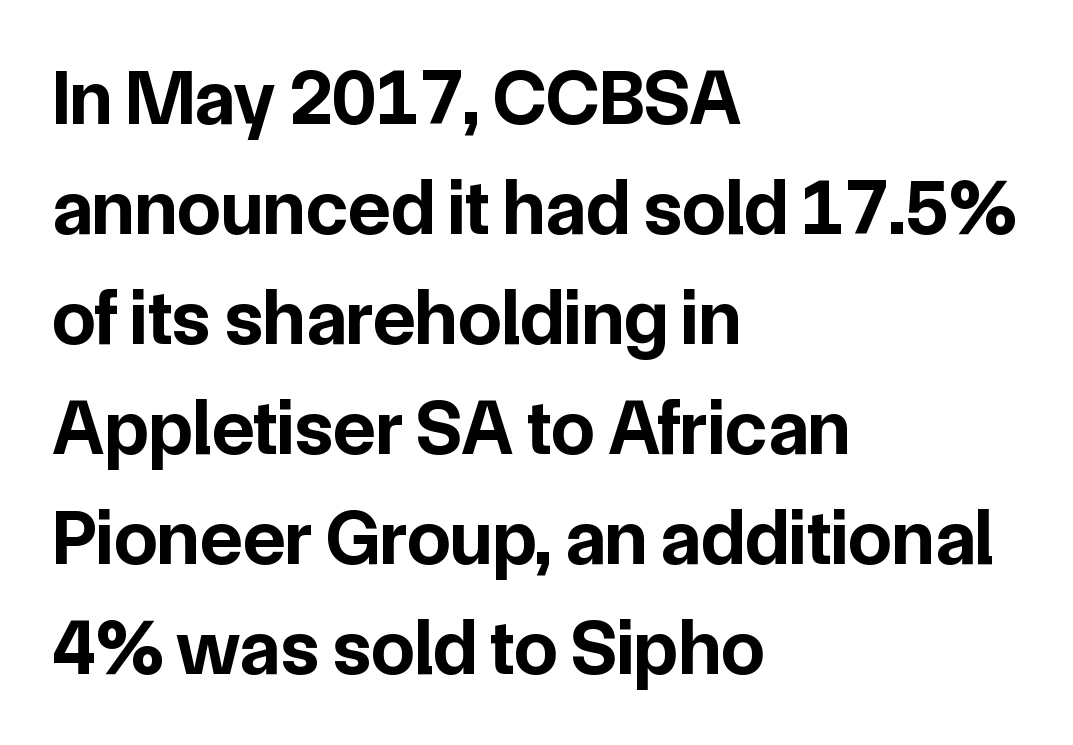
Students, note that the glyphs here touch the page at normal intervals. A typesetter would call this proportional, since set widths differ per character. Summary of weight: heavy, a full bold. Quick note: interline space is typical.
